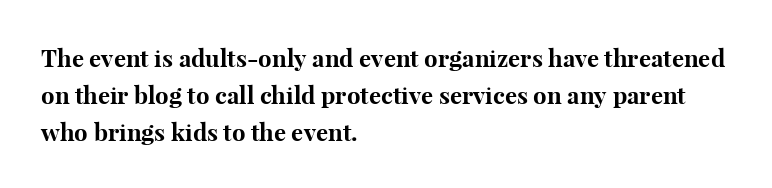
The image shows 24 px bold type, upright; set left-aligned, normal line spacing (1.54x), normal letter spacing, not underlined.
